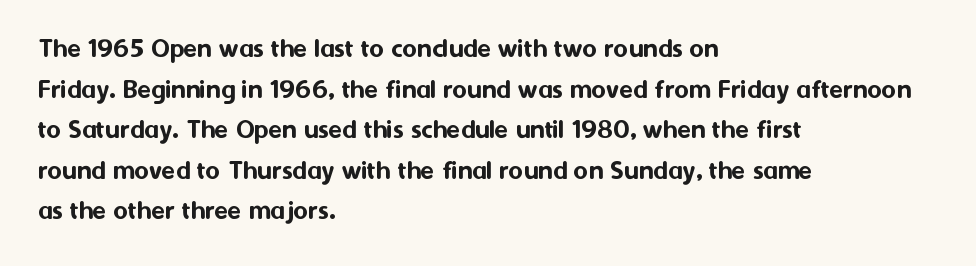
{"serif": "no", "italic": "no", "width": "normal", "stroke_contrast": "medium", "x_height": "medium", "monospaced": "no", "underline": "no", "align": "left", "line_spacing": "normal", "line_spacing_ratio": 1.45, "letter_spacing": "normal", "letter_spacing_em": 0.0, "glyph_px": 28}
